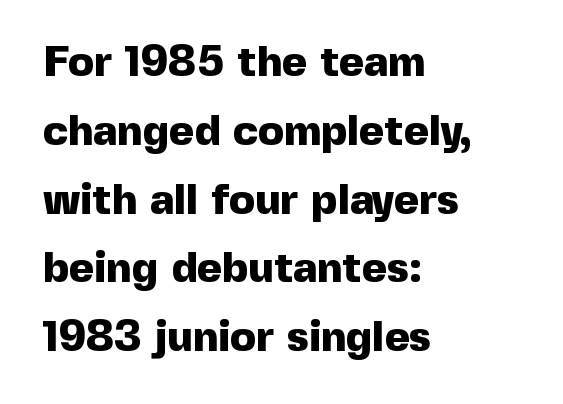
The setting favours the left margin, as ordinary paragraphs usually do. Decoration check: the copy has no underline. You could not count columns in this text — the font is proportionally spaced. The designer went with a sans here, leaving each stem footless. Do the letters lean? They stand straight.
